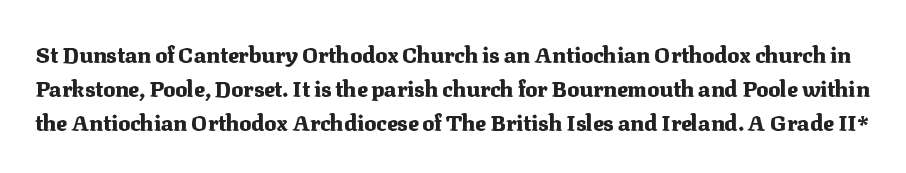
Q: Is the text bold? A: Yes.
Q: Is the text italic (slanted)? A: No, it is upright.
Q: Is the text underlined? A: No.
Q: Is the spacing between letters normal or unusually wide? A: Normal.
Q: Is the spacing between lines tight, normal or loose? A: Normal.
